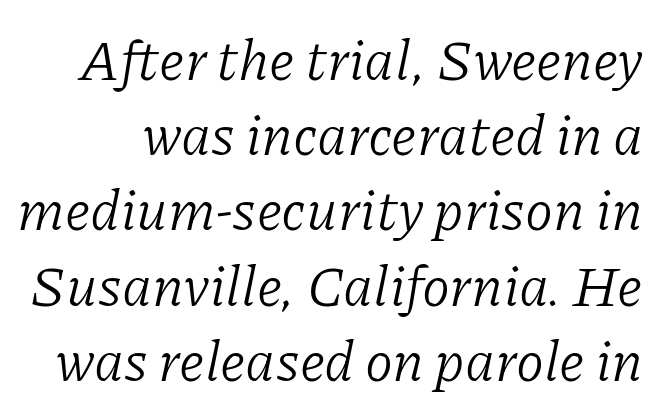
{"serif": "yes", "italic": "yes", "lean": "right", "slant_degrees": 11, "bold": "no", "weight": "light", "width": "normal", "stroke_contrast": "low", "x_height": "medium", "monospaced": "no", "underline": "no", "line_spacing": "normal", "line_spacing_ratio": 1.32, "letter_spacing": "normal", "letter_spacing_em": 0.0, "glyph_px": 57}
